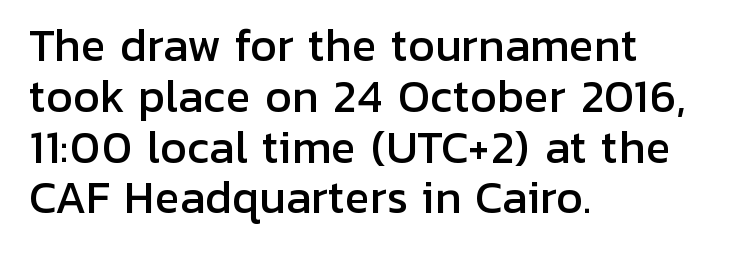
The image shows 42 px sans-serif type, upright; set left-aligned, line spacing 1.21x, normal letter spacing, not underlined; low stroke contrast and a medium x-height.
